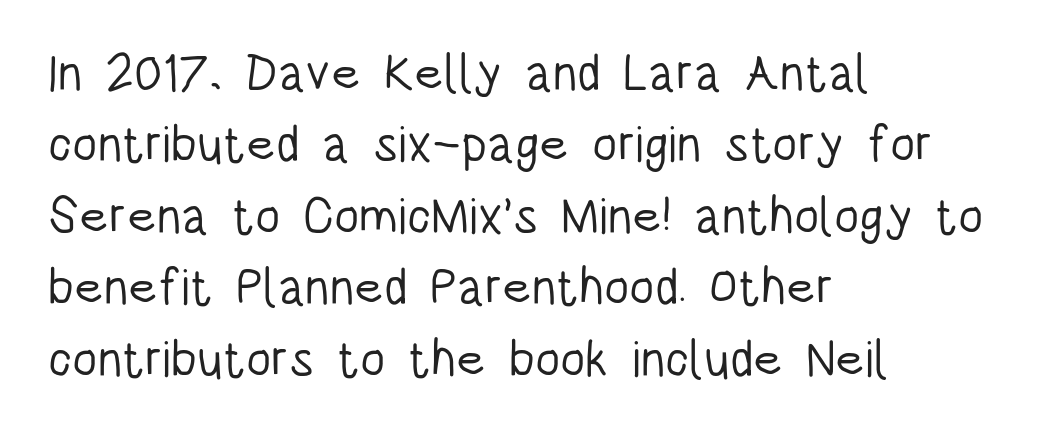
Q: Is the text bold? A: No.
Q: Is the text italic (slanted)? A: No, it is upright.
Q: Is the typeface a serif or a sans-serif typeface? A: Sans-serif.
Q: Is the text underlined? A: No.
Q: How is the paragraph aligned? A: Left-aligned.
Q: Is the spacing between letters normal or unusually wide? A: Normal.
Q: Is the spacing between lines tight, normal or loose? A: Normal.
Q: Width (condensed, normal, or wide)? A: Condensed.
Q: Stroke contrast? A: Low.
Q: x-height? A: Large.
Q: Monospaced? A: No.
